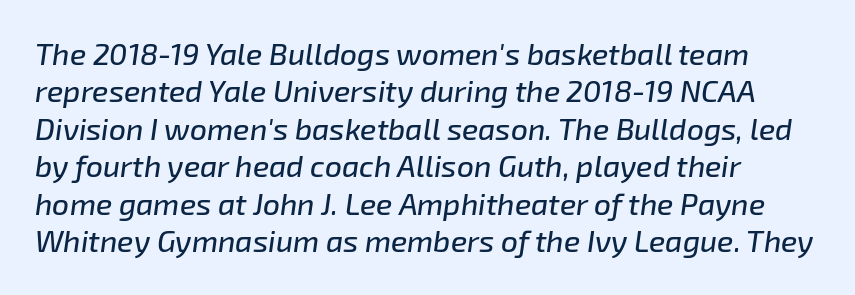
This rendering leaves character spacing at its baseline value. Typeset ragged right — the left edge is the straight one. Each letter keeps its own natural width here, so spacing adapts to shape. The specimen omits any rule beneath the text block's lines. Honestly, the row spacing looks completely unremarkable.
